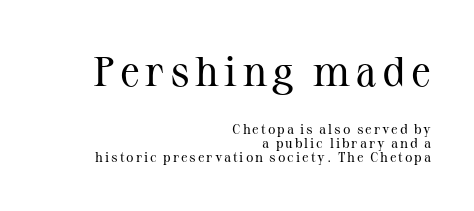
Compared with a flush-left layout, this one pins lines to the opposite, right side. Which of the two is more prominent by size? The first, at the top. Character widths vary here, with narrow letters taking less room than wide ones. The passage shown stacks its lines with hardly any gap. Descender tails drop into unmarked territory. Unlike italic type, these characters show no tilt at all.
